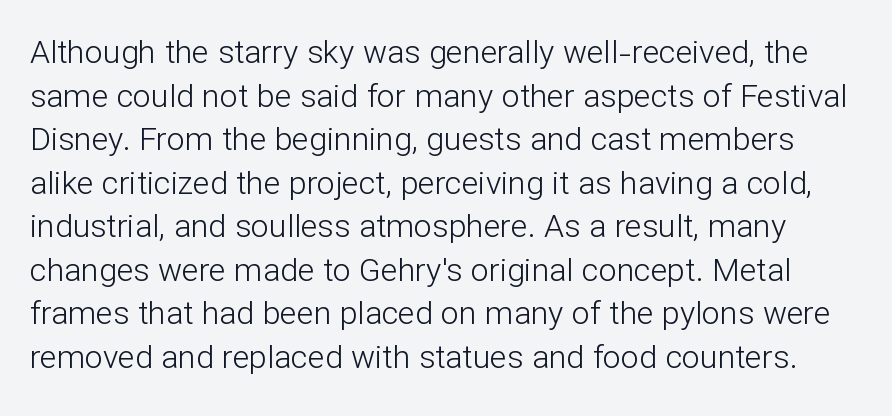
{"serif": "no", "italic": "no", "bold": "no", "weight": "light", "width": "normal", "stroke_contrast": "low", "x_height": "medium", "monospaced": "no", "underline": "no", "line_spacing": "normal", "line_spacing_ratio": 1.36, "letter_spacing": "normal", "letter_spacing_em": 0.0, "glyph_px": 32}
